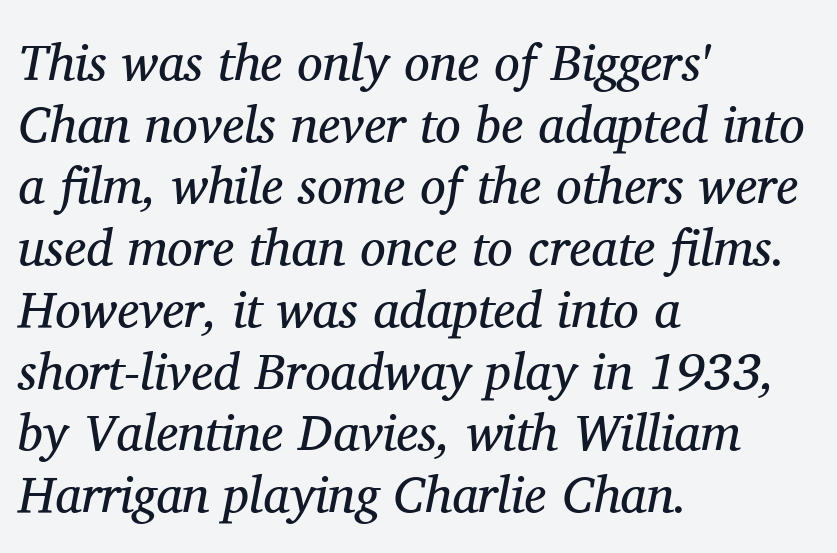
The image shows 51 px regular-weight serif type, italic (leaning right); set left-aligned, line spacing 1.21x, normal letter spacing, not underlined; medium stroke contrast and a medium x-height.
